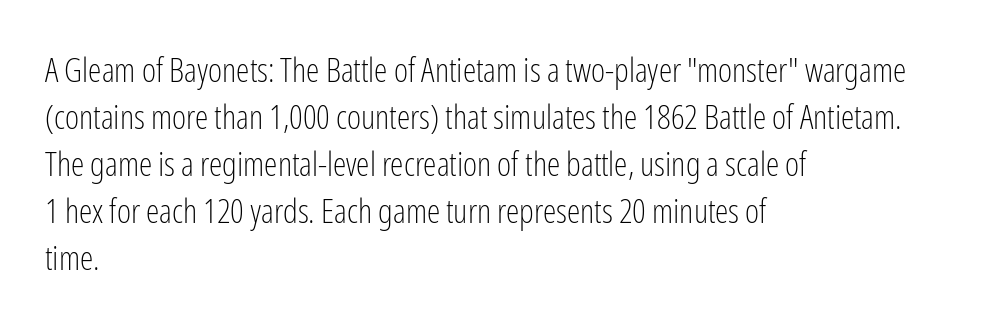
The image shows 34 px light, condensed sans-serif type, upright; set left-aligned, normal line spacing (1.38x), normal letter spacing, not underlined; low stroke contrast and a medium x-height.
